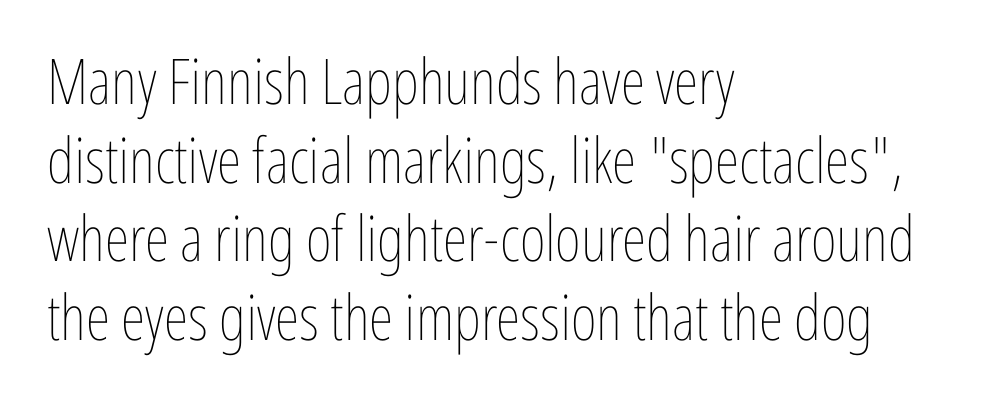
{"italic": "no", "bold": "no", "weight": "thin", "width": "condensed", "stroke_contrast": "low", "x_height": "medium", "monospaced": "no", "underline": "no", "align": "left", "line_spacing": "normal", "line_spacing_ratio": 1.25, "letter_spacing": "normal", "letter_spacing_em": 0.0, "glyph_px": 63}
